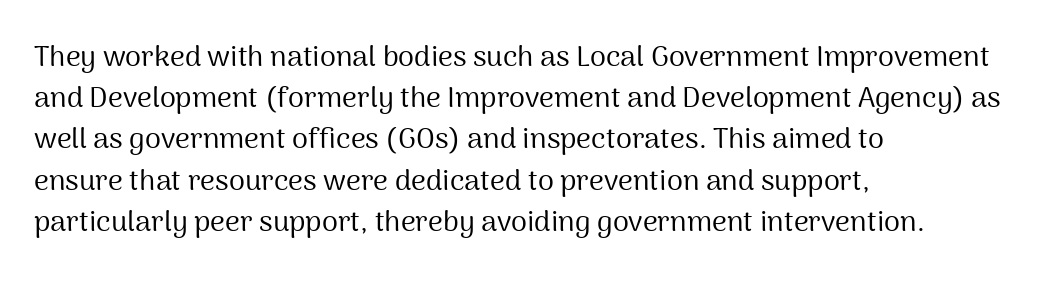
The image shows 29 px regular-weight sans-serif type, upright; set left-aligned, normal line spacing (1.42x), normal letter spacing, not underlined; medium stroke contrast and a medium x-height.
